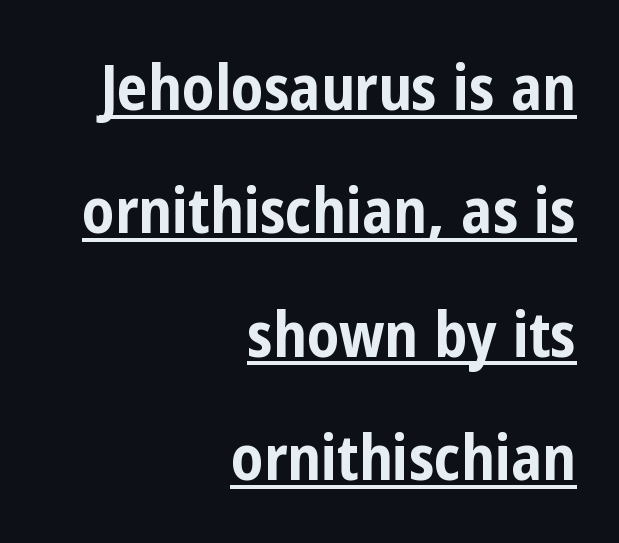
{"serif": "no", "italic": "no", "bold": "yes", "weight": "bold", "width": "condensed", "stroke_contrast": "low", "x_height": "medium", "monospaced": "no", "underline": "yes", "align": "right", "line_spacing": "loose", "line_spacing_ratio": 1.99, "letter_spacing": "normal", "letter_spacing_em": 0.0, "glyph_px": 62}
